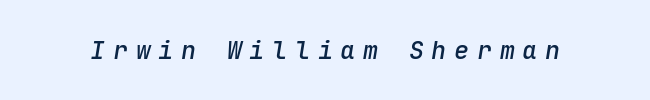
{"italic": "yes", "lean": "right", "slant_degrees": 9, "bold": "semi", "underline": "no", "letter_spacing": "wide", "letter_spacing_em": 0.31, "glyph_px": 25}
